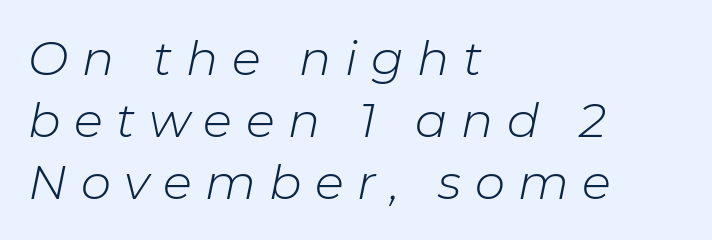
{"italic": "yes", "lean": "right", "slant_degrees": 11, "bold": "no", "weight": "light", "width": "normal", "stroke_contrast": "low", "x_height": "medium", "monospaced": "no", "underline": "no", "align": "left", "line_spacing": "normal", "line_spacing_ratio": 1.29, "letter_spacing": "wide", "letter_spacing_em": 0.28, "glyph_px": 48}
